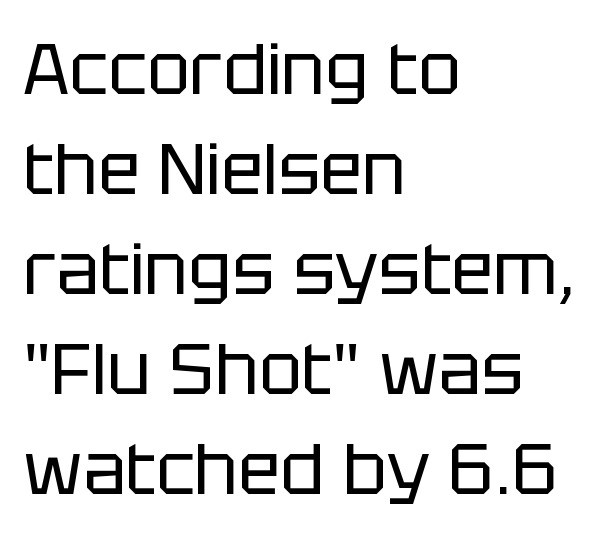
{"serif": "no", "italic": "no", "bold": "no", "weight": "regular", "width": "normal", "stroke_contrast": "low", "x_height": "large", "monospaced": "no", "underline": "no", "align": "left", "line_spacing": "normal", "line_spacing_ratio": 1.41, "letter_spacing": "normal", "letter_spacing_em": 0.0, "glyph_px": 71}
